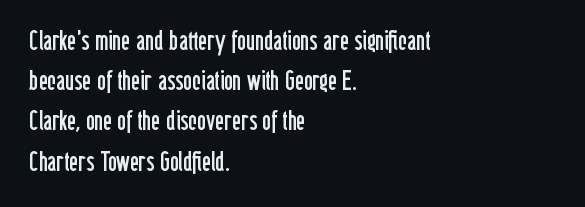
Q: Is the text bold? A: No.
Q: Is the text italic (slanted)? A: No, it is upright.
Q: Is the text underlined? A: No.
Q: How is the paragraph aligned? A: Left-aligned.
Q: Is the spacing between letters normal or unusually wide? A: Normal.
Q: Is the spacing between lines tight, normal or loose? A: Normal.
